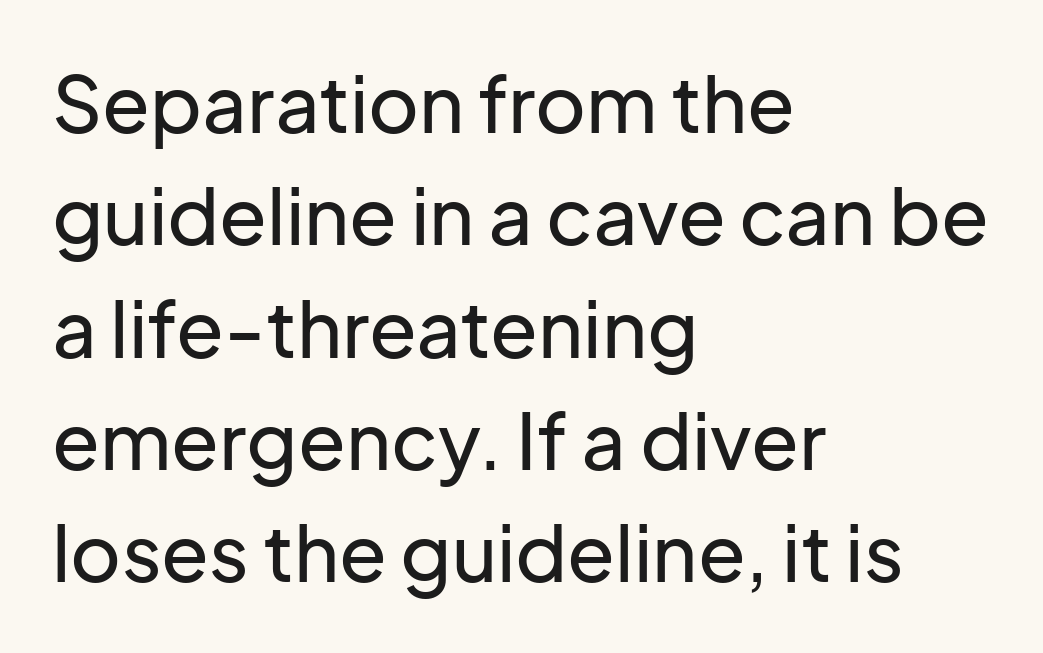
Q: Is the text italic (slanted)? A: No, it is upright.
Q: Is the typeface a serif or a sans-serif typeface? A: Sans-serif.
Q: Is the text underlined? A: No.
Q: How is the paragraph aligned? A: Left-aligned.
Q: Is the spacing between letters normal or unusually wide? A: Normal.
Q: Is the spacing between lines tight, normal or loose? A: Normal.
Q: Width (condensed, normal, or wide)? A: Normal.
Q: Stroke contrast? A: Low.
Q: x-height? A: Medium.
Q: Monospaced? A: No.
